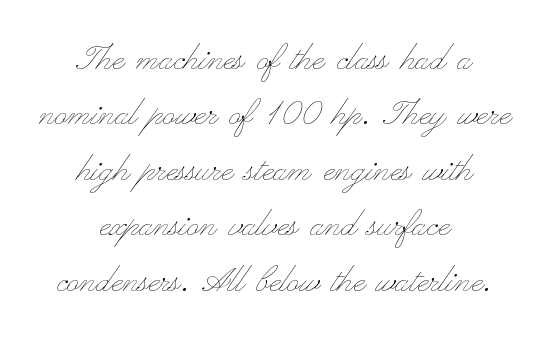
Q: Is the text bold? A: No.
Q: Is the text italic (slanted)? A: Yes.
Q: Is the text underlined? A: No.
Q: How is the paragraph aligned? A: Centered.
Q: Is the spacing between letters normal or unusually wide? A: Normal.
Q: Is the spacing between lines tight, normal or loose? A: Normal.
Q: Width (condensed, normal, or wide)? A: Wide.
Q: Stroke contrast? A: Low.
Q: x-height? A: Small.
Q: Monospaced? A: No.
